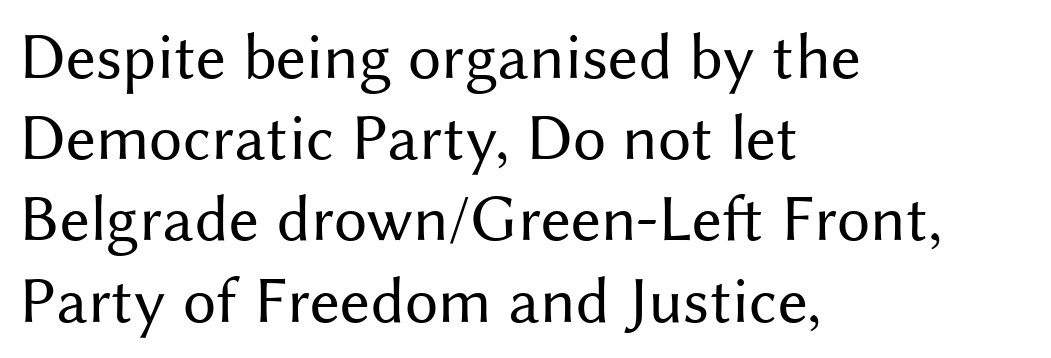
The image shows 66 px regular-weight sans-serif type, upright; set left-aligned, line spacing 1.23x, normal letter spacing, not underlined; medium stroke contrast and a medium x-height.
